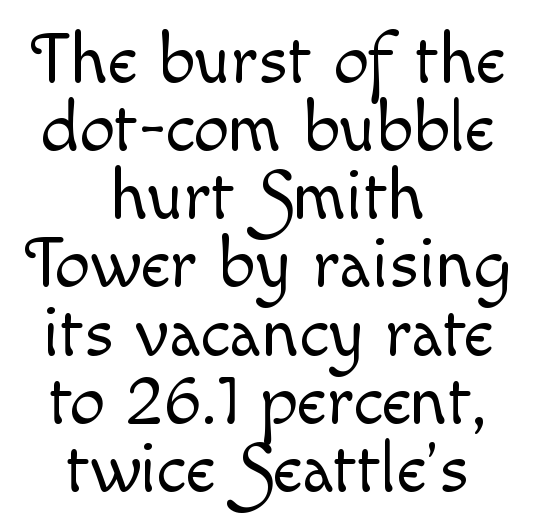
Q: Is the text bold? A: No.
Q: Is the text italic (slanted)? A: No, it is upright.
Q: Is the text underlined? A: No.
Q: How is the paragraph aligned? A: Centered.
Q: Is the spacing between letters normal or unusually wide? A: Normal.
Q: Is the spacing between lines tight, normal or loose? A: Tight.
Q: Width (condensed, normal, or wide)? A: Normal.
Q: x-height? A: Small.
Q: Monospaced? A: No.
